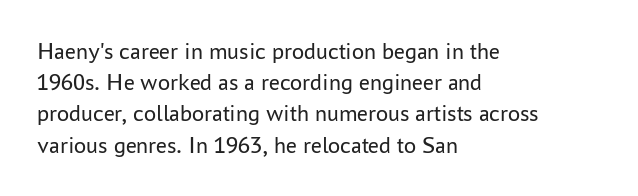
Q: Is the text bold? A: No.
Q: Is the text italic (slanted)? A: No, it is upright.
Q: Is the text underlined? A: No.
Q: How is the paragraph aligned? A: Left-aligned.
Q: Is the spacing between letters normal or unusually wide? A: Normal.
Q: Is the spacing between lines tight, normal or loose? A: Normal.
